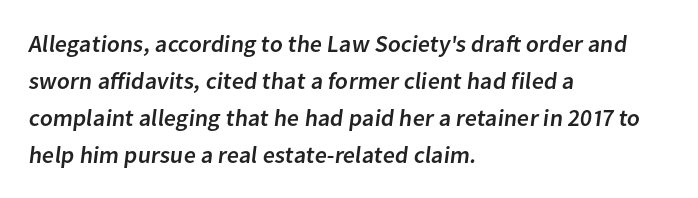
{"underline": "no", "align": "left", "line_spacing": "normal", "line_spacing_ratio": 1.54, "letter_spacing": "normal", "letter_spacing_em": 0.0, "glyph_px": 24}
